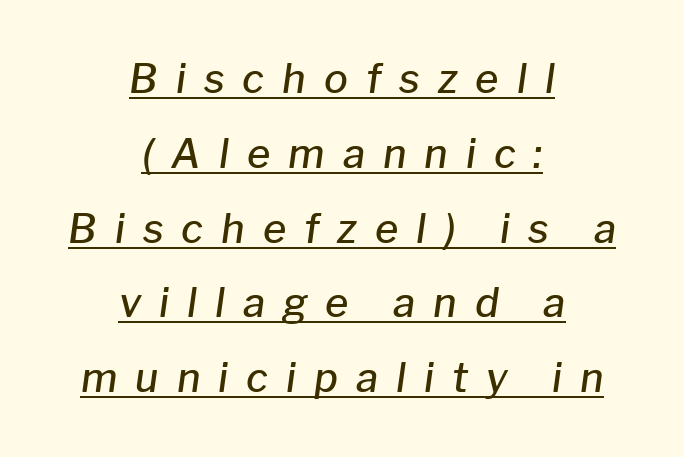
Does extra space separate the letters? Yes, quite a lot of it. Character widths vary here, with narrow letters taking less room than wide ones. The whitespace from short lines is split evenly between both sides. Moderately thickened strokes mark this as semibold type. Looks like someone drew a line under every word here. Observe the lean: these are italic letterforms.
